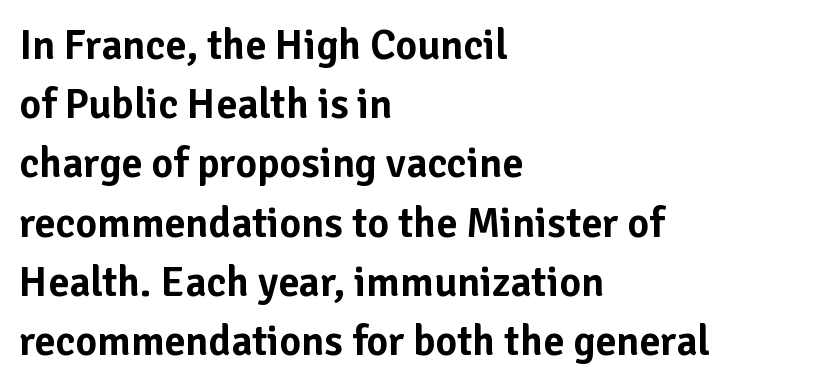
{"serif": "no", "italic": "no", "width": "normal", "stroke_contrast": "low", "x_height": "medium", "monospaced": "no", "underline": "no", "align": "left", "line_spacing": "normal", "line_spacing_ratio": 1.41, "letter_spacing": "normal", "letter_spacing_em": 0.0, "glyph_px": 42}
